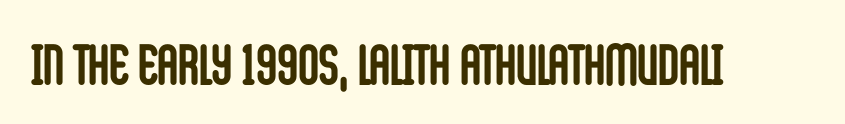
The image shows 57 px semibold, condensed sans-serif type, upright; set normal letter spacing, not underlined; low stroke contrast and a large x-height.
